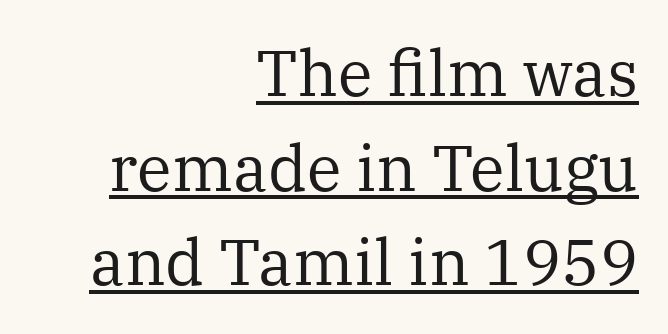
The image shows 64 px regular-weight serif type, upright; set right-aligned, normal line spacing (1.48x), normal letter spacing, underlined; medium stroke contrast and a medium x-height.
